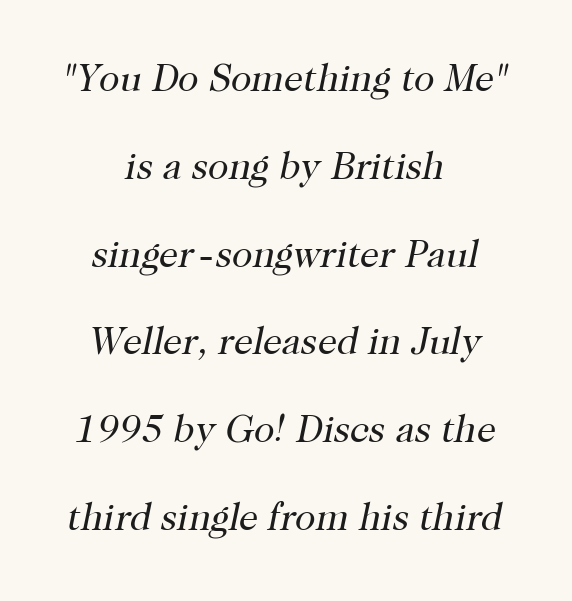
Q: Is the text bold? A: No.
Q: Is the text italic (slanted)? A: Yes, it leans right by about 12 degrees.
Q: Is the typeface a serif or a sans-serif typeface? A: Serif.
Q: Is the text underlined? A: No.
Q: How is the paragraph aligned? A: Centered.
Q: Is the spacing between letters normal or unusually wide? A: Normal.
Q: Is the spacing between lines tight, normal or loose? A: Loose.
Q: Width (condensed, normal, or wide)? A: Normal.
Q: Stroke contrast? A: High.
Q: x-height? A: Medium.
Q: Monospaced? A: No.
